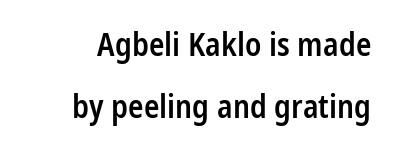
Q: Is the text bold? A: Semi-bold.
Q: Is the text italic (slanted)? A: No, it is upright.
Q: Is the typeface a serif or a sans-serif typeface? A: Sans-serif.
Q: Is the text underlined? A: No.
Q: Is the spacing between letters normal or unusually wide? A: Normal.
Q: Is the spacing between lines tight, normal or loose? A: Loose.
Q: Width (condensed, normal, or wide)? A: Condensed.
Q: Stroke contrast? A: Low.
Q: x-height? A: Medium.
Q: Monospaced? A: No.
